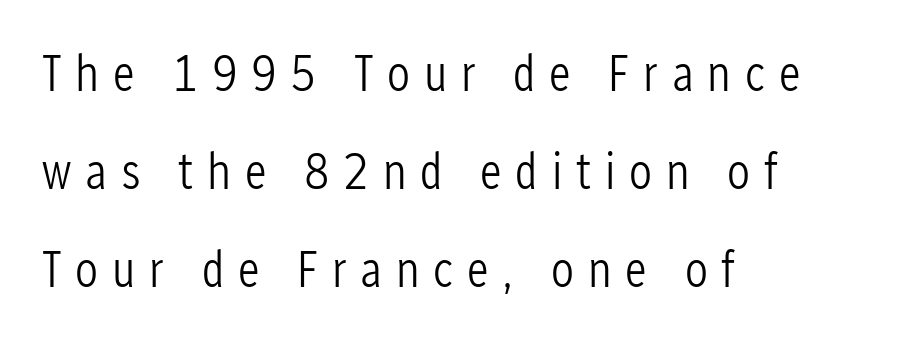
This rendering uses left alignment, leaving the right contour irregular. What stands out about the letter spacing? Its width — letters are far apart. The rendering shows plain stroke endings on the letterforms — a sans-serif design. The foot of each line stays bare and open.
